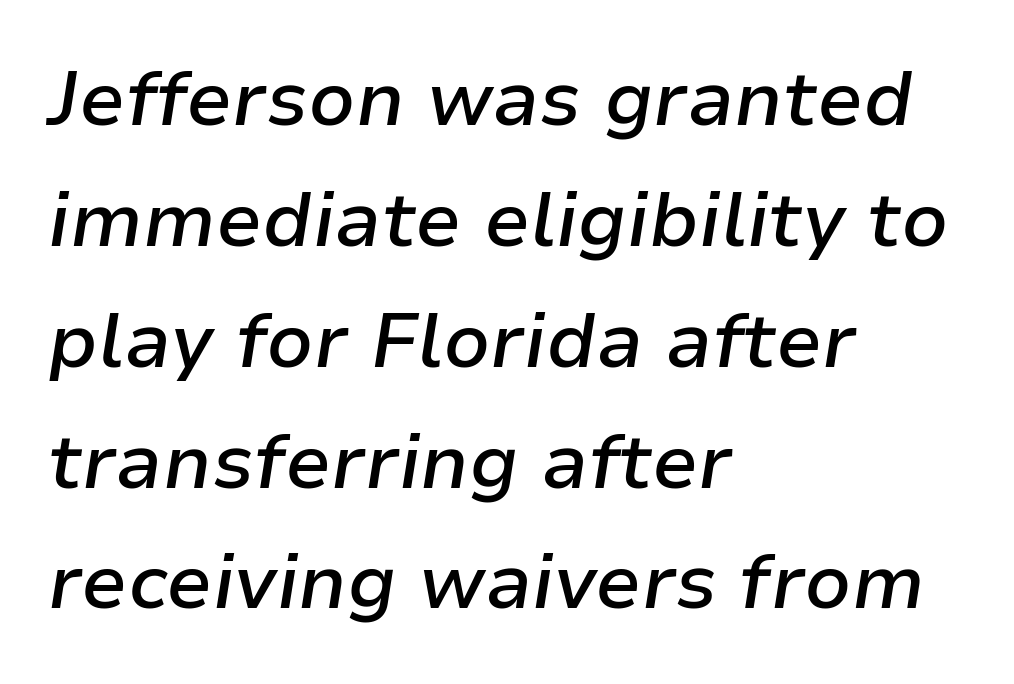
Q: Is the text bold? A: Semi-bold.
Q: Is the text italic (slanted)? A: Yes, it leans right by about 9 degrees.
Q: Is the text underlined? A: No.
Q: How is the paragraph aligned? A: Left-aligned.
Q: Is the spacing between letters normal or unusually wide? A: Normal.
Q: Is the spacing between lines tight, normal or loose? A: Normal.
Q: Width (condensed, normal, or wide)? A: Normal.
Q: Stroke contrast? A: Low.
Q: x-height? A: Medium.
Q: Monospaced? A: No.
